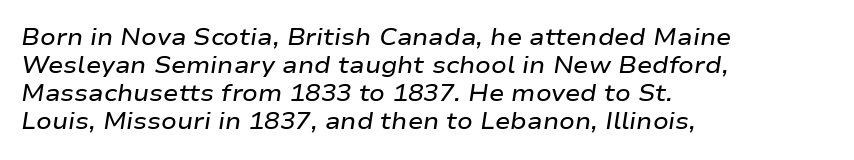
Caption: multi-line text, flush left, ragged right. Compared with an ordinary text face, these strokes are moderately heavier — a semibold. Italic: yes, the glyphs are oblique. Bare-footed words on every line.
